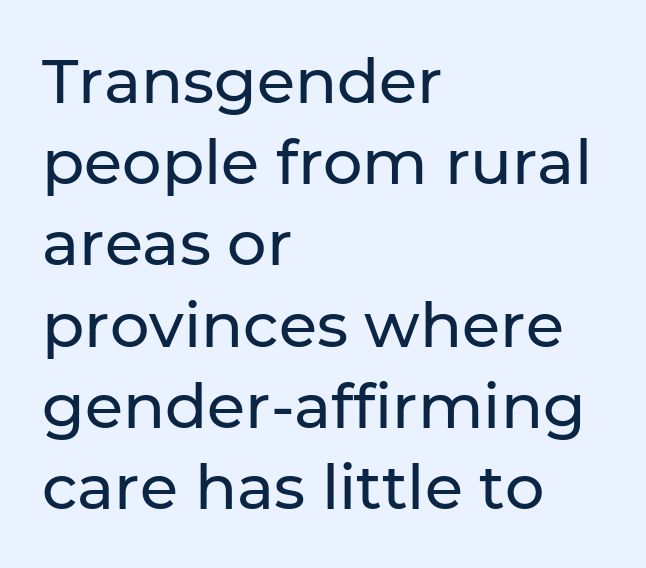
The image shows 62 px sans-serif type, upright; set left-aligned, normal line spacing (1.31x), normal letter spacing, not underlined; low stroke contrast and a medium x-height.
